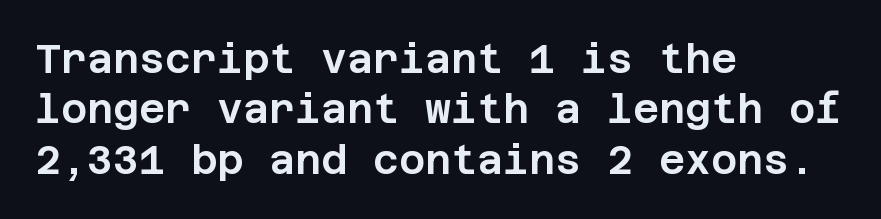
The image shows 40 px sans-serif type, upright; set left-aligned, normal line spacing (1.26x), normal letter spacing, not underlined; low stroke contrast and a large x-height.
